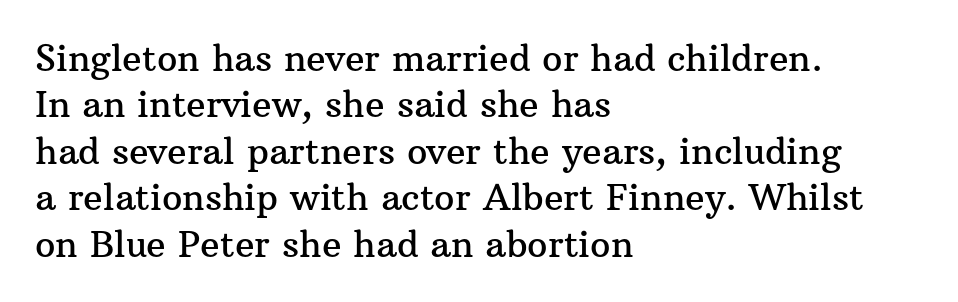
{"serif": "yes", "italic": "no", "width": "normal", "stroke_contrast": "medium", "x_height": "medium", "monospaced": "no", "underline": "no", "align": "left", "line_spacing": "normal", "line_spacing_ratio": 1.29, "letter_spacing": "normal", "letter_spacing_em": 0.0, "glyph_px": 36}
